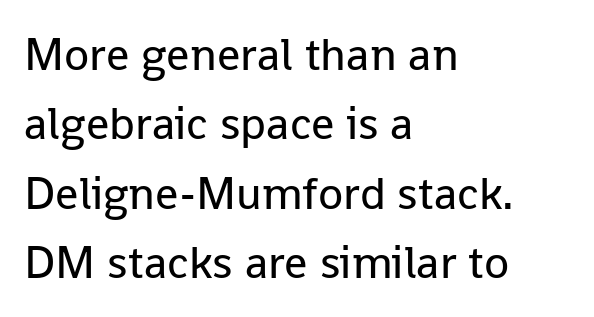
Unlike a traditional serif, this face leaves its strokes unadorned. A typesetter would call this leading conventional body-copy spacing. This sample has the flowing, uneven cadence of proportional lettering. The tracking reads as untouched default to a designer's eye. Letters rest on an invisible, unmarked baseline.
